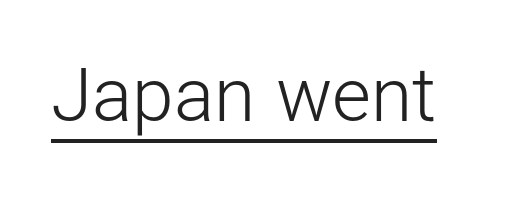
Upright lettering throughout. Observe the ordinary spacing: letters are neighbours, not strangers. The sample's only ornament is a line tracing under the words. The rendering shows plain stroke endings on the letterforms — a sans-serif design. On a weight scale, this lands at 450 or below.
